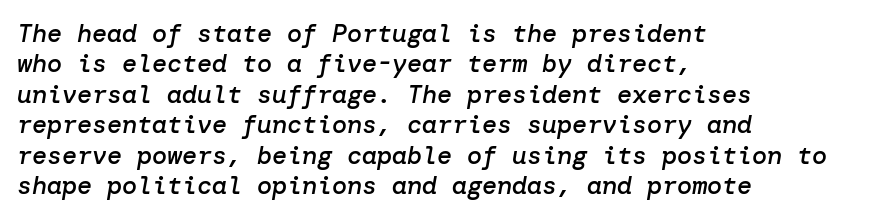
The image shows 25 px text type, italic (leaning right); set left-aligned, line spacing 1.22x, normal letter spacing, not underlined.
